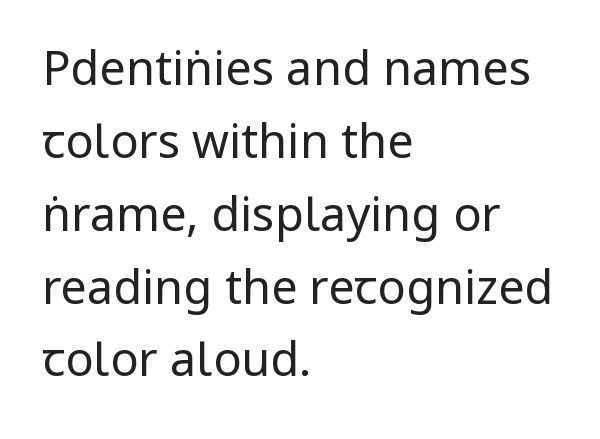
Honestly, there is no underline to notice here at all. The face used here is rendered with its standard letterfit. Typographically, this falls in the sans-serif category. Each stroke keeps to a modest, everyday thickness or less. Vertical spacing — default. The lines in this sample share a left origin and differ only in where they stop.
